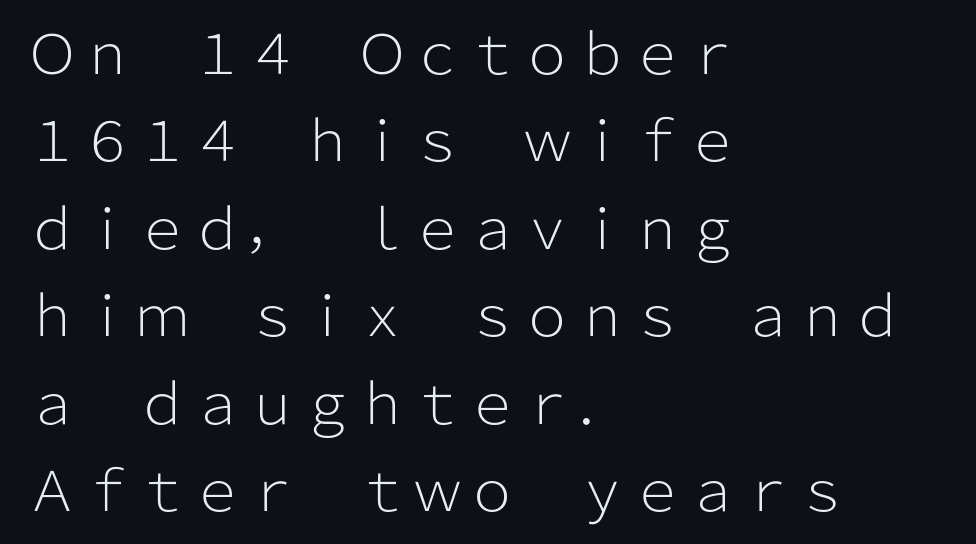
Q: Is the text bold? A: No.
Q: Is the text italic (slanted)? A: No, it is upright.
Q: Is the typeface a serif or a sans-serif typeface? A: Sans-serif.
Q: Is the text underlined? A: No.
Q: How is the paragraph aligned? A: Left-aligned.
Q: Is the spacing between letters normal or unusually wide? A: Normal.
Q: Is the spacing between lines tight, normal or loose? A: Normal.
Q: Width (condensed, normal, or wide)? A: Normal.
Q: Stroke contrast? A: Low.
Q: x-height? A: Medium.
Q: Monospaced? A: No.
